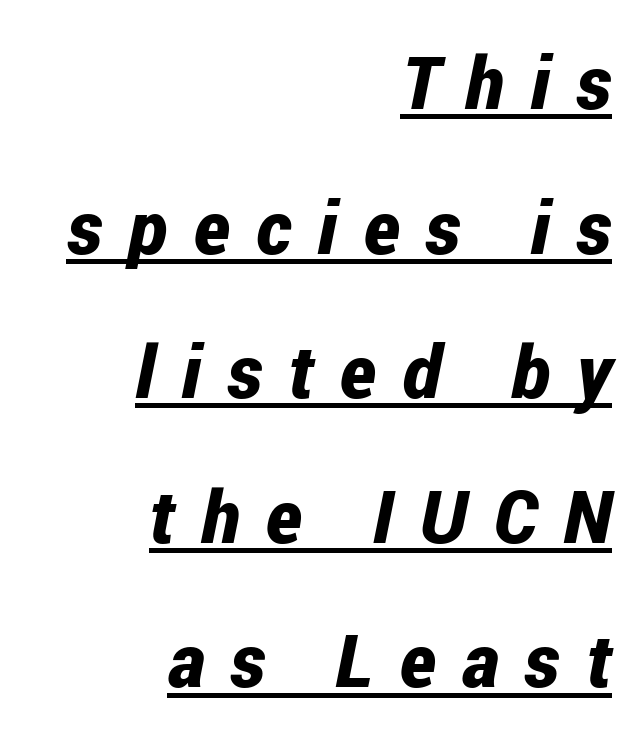
{"italic": "yes", "lean": "right", "slant_degrees": 12, "bold": "yes", "weight": "bold", "width": "condensed", "stroke_contrast": "low", "x_height": "medium", "monospaced": "no", "underline": "yes", "align": "right", "line_spacing": "loose", "line_spacing_ratio": 1.98, "letter_spacing": "wide", "letter_spacing_em": 0.36, "glyph_px": 73}
